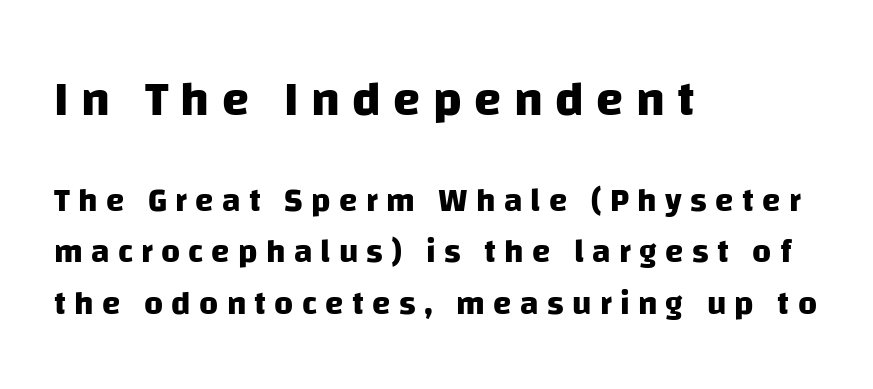
Q: Is the text bold? A: Yes.
Q: Is the typeface a serif or a sans-serif typeface? A: Sans-serif.
Q: Is the text underlined? A: No.
Q: How is the paragraph aligned? A: Left-aligned.
Q: Is the spacing between letters normal or unusually wide? A: Unusually wide.
Q: Is the spacing between lines tight, normal or loose? A: Normal.
Q: Which block of text is set in a larger size, the first (top) or the second (bottom)? A: The first (top) one.
Q: Width (condensed, normal, or wide)? A: Normal.
Q: Stroke contrast? A: Low.
Q: x-height? A: Large.
Q: Monospaced? A: No.
